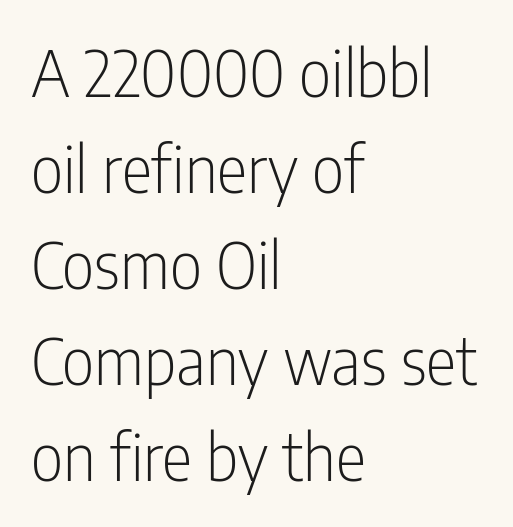
{"serif": "no", "italic": "no", "bold": "no", "weight": "light", "width": "condensed", "stroke_contrast": "low", "x_height": "medium", "monospaced": "no", "underline": "no", "align": "left", "line_spacing": "normal", "line_spacing_ratio": 1.5, "letter_spacing": "normal", "letter_spacing_em": 0.0, "glyph_px": 64}
